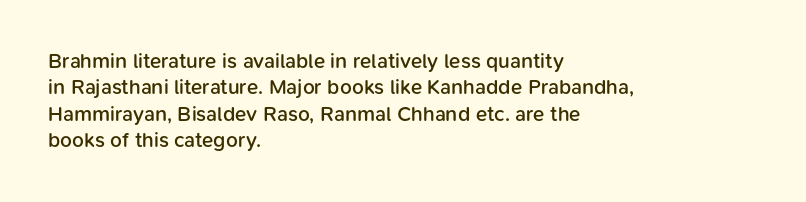
The image shows 21 px text type, upright; set left-aligned, normal line spacing (1.26x), normal letter spacing, not underlined.
